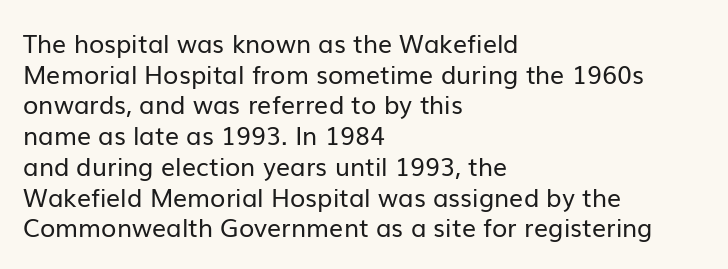
The letters look calm and open, with moderate or lighter stems. Descenders are the only things crossing below the line. Left-aligned paragraph, ragged on the right. Short note: letters normally spaced.
